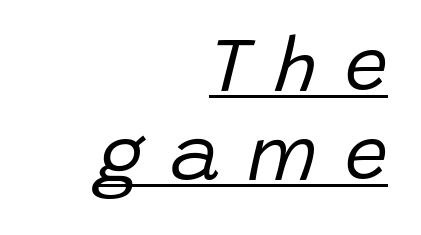
The image shows 77 px regular-weight type, italic (leaning right); set right-aligned, tight line spacing (1.15x), unusually wide letter spacing (+0.34 em), underlined; low stroke contrast and a large x-height.
